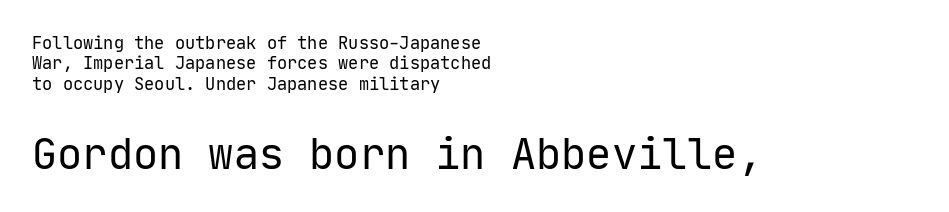
The following chunk of copy outweighs the initial chunk in type size. No chunkiness to these letters — they're not bold. Short note: letters normally spaced. A typesetter would label this face a sans.
